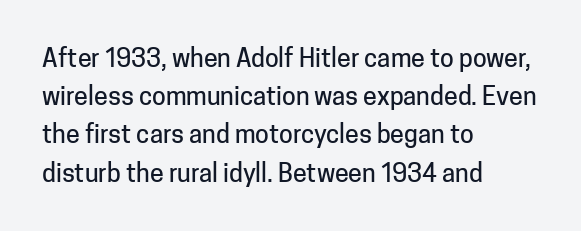
The image shows 25 px text type, upright; set left-aligned, normal line spacing (1.53x), normal letter spacing, not underlined.
